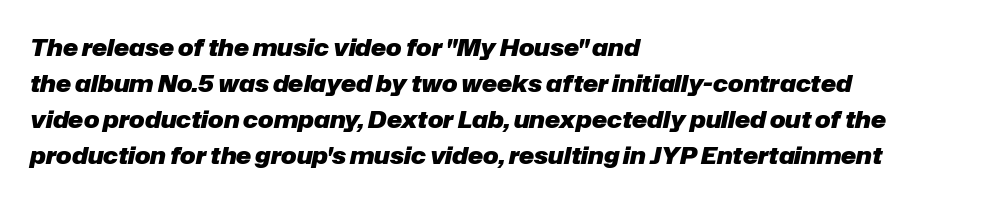
{"italic": "yes", "lean": "right", "slant_degrees": 12, "bold": "yes", "underline": "no", "align": "left", "line_spacing": "normal", "line_spacing_ratio": 1.57, "letter_spacing": "normal", "letter_spacing_em": 0.0, "glyph_px": 23}
